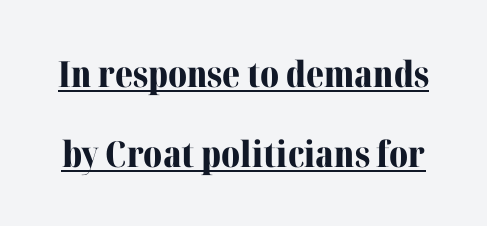
The passage shown is emphatically bold. This sample has the flowing, uneven cadence of proportional lettering. Each word holds together tightly as a unit, with standard inter-letter gaps. Nope, not italic — everything's standing straight.
